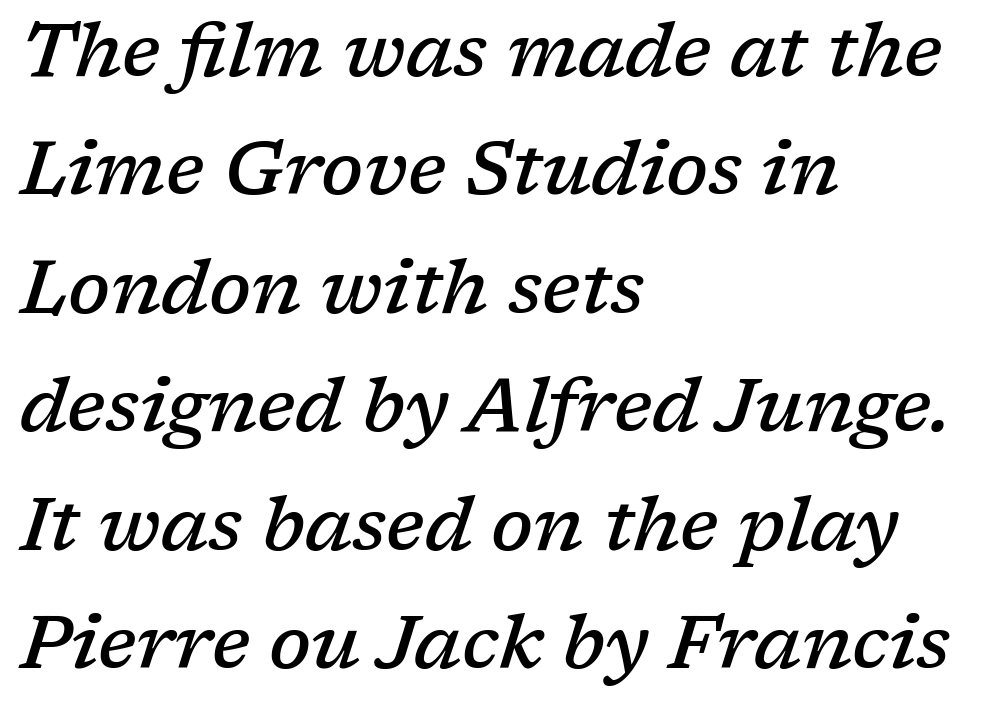
Q: Is the text bold? A: Semi-bold.
Q: Is the text italic (slanted)? A: Yes, it leans right by about 17 degrees.
Q: Is the typeface a serif or a sans-serif typeface? A: Serif.
Q: Is the text underlined? A: No.
Q: How is the paragraph aligned? A: Left-aligned.
Q: Is the spacing between letters normal or unusually wide? A: Normal.
Q: Is the spacing between lines tight, normal or loose? A: Normal.
Q: Width (condensed, normal, or wide)? A: Normal.
Q: Stroke contrast? A: Low.
Q: x-height? A: Medium.
Q: Monospaced? A: No.
